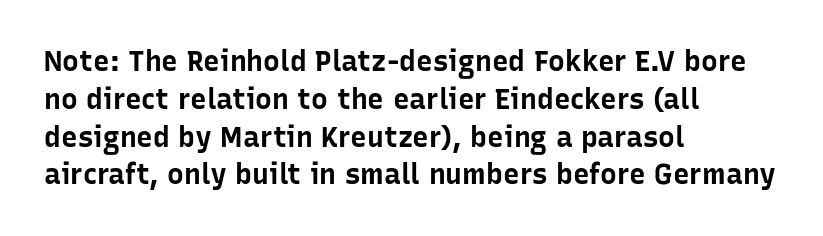
{"serif": "no", "italic": "no", "bold": "yes", "weight": "bold", "width": "normal", "stroke_contrast": "low", "x_height": "medium", "monospaced": "no", "underline": "no", "align": "left", "line_spacing": "normal", "line_spacing_ratio": 1.35, "letter_spacing": "normal", "letter_spacing_em": 0.0, "glyph_px": 28}
